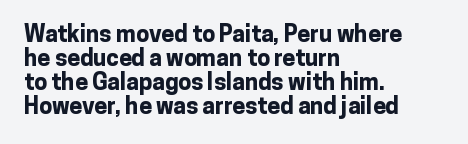
{"italic": "no", "bold": "yes", "underline": "no", "align": "left", "line_spacing": "tight", "line_spacing_ratio": 1.04, "letter_spacing": "normal", "letter_spacing_em": 0.0, "glyph_px": 23}
